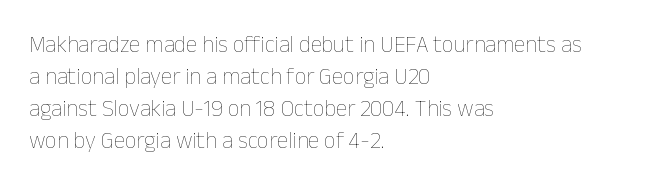
Q: Is the text bold? A: No.
Q: Is the text italic (slanted)? A: No, it is upright.
Q: Is the text underlined? A: No.
Q: How is the paragraph aligned? A: Left-aligned.
Q: Is the spacing between letters normal or unusually wide? A: Normal.
Q: Is the spacing between lines tight, normal or loose? A: Normal.
